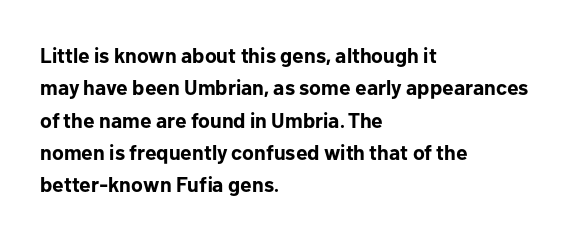
Q: Is the text bold? A: Yes.
Q: Is the text italic (slanted)? A: No, it is upright.
Q: Is the text underlined? A: No.
Q: How is the paragraph aligned? A: Left-aligned.
Q: Is the spacing between letters normal or unusually wide? A: Normal.
Q: Is the spacing between lines tight, normal or loose? A: Normal.
